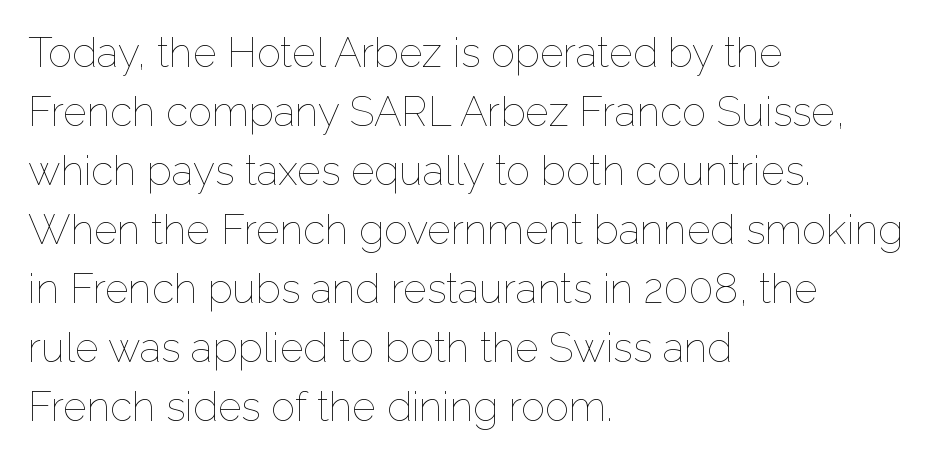
{"italic": "no", "bold": "no", "weight": "thin", "width": "normal", "stroke_contrast": "low", "x_height": "medium", "monospaced": "no", "underline": "no", "align": "left", "line_spacing": "normal", "line_spacing_ratio": 1.44, "letter_spacing": "normal", "letter_spacing_em": 0.0, "glyph_px": 41}
